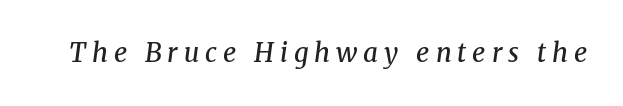
Q: Is the text bold? A: Semi-bold.
Q: Is the text italic (slanted)? A: Yes, it leans right by about 8 degrees.
Q: Is the text underlined? A: No.
Q: Is the spacing between letters normal or unusually wide? A: Unusually wide.
